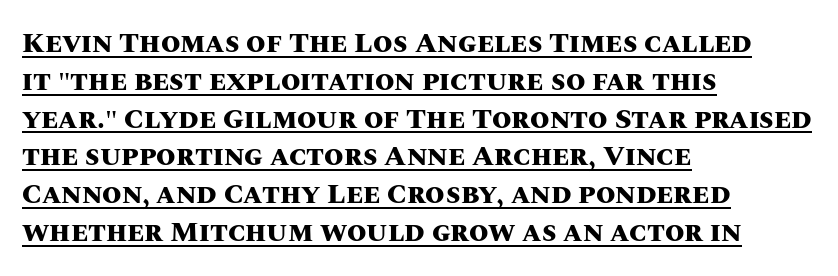
Q: Is the text bold? A: Yes.
Q: Is the text italic (slanted)? A: No, it is upright.
Q: Is the text underlined? A: Yes.
Q: How is the paragraph aligned? A: Left-aligned.
Q: Is the spacing between letters normal or unusually wide? A: Normal.
Q: Is the spacing between lines tight, normal or loose? A: Normal.
Q: Width (condensed, normal, or wide)? A: Normal.
Q: Stroke contrast? A: Medium.
Q: x-height? A: Large.
Q: Monospaced? A: No.
